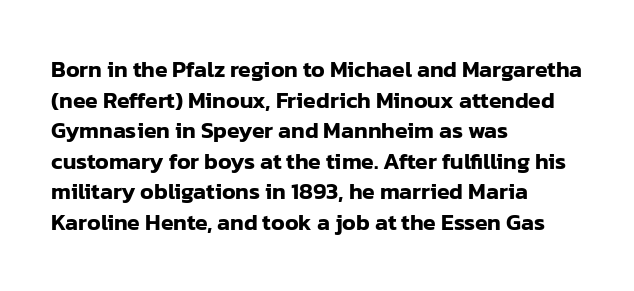
A typesetter would call this leading conventional body-copy spacing. No italicization has been applied; the sample stays upright. Tracking value appears to be zero — textbook default spacing. Short and long lines alike share a common starting point at left. Decoration check: the copy has no underline.
